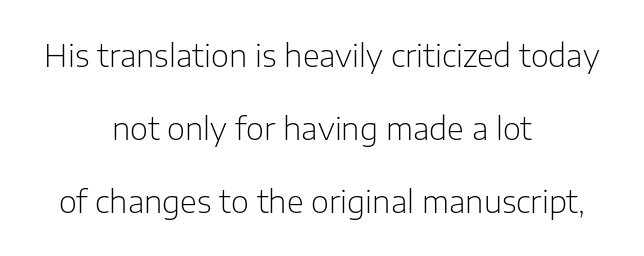
Is this a fixed-width face? No — the glyphs have proportional, varying widths. The text block is weighted toward neither margin, spreading evenly from the middle. The letters stand straight up with perfectly vertical stems. This is not heavy type; no bold has been used. Quick note: interline space is abundant. The zone under the glyphs is completely vacant.
